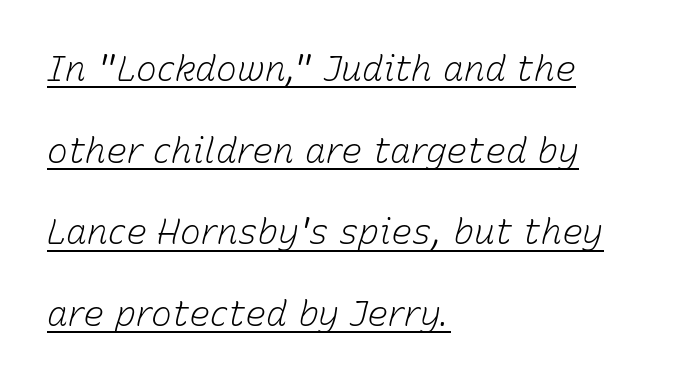
{"italic": "yes", "lean": "right", "slant_degrees": 15, "bold": "no", "weight": "light", "width": "normal", "stroke_contrast": "low", "x_height": "medium", "monospaced": "no", "underline": "yes", "align": "left", "line_spacing": "loose", "line_spacing_ratio": 2.33, "letter_spacing": "normal", "letter_spacing_em": 0.0, "glyph_px": 35}
